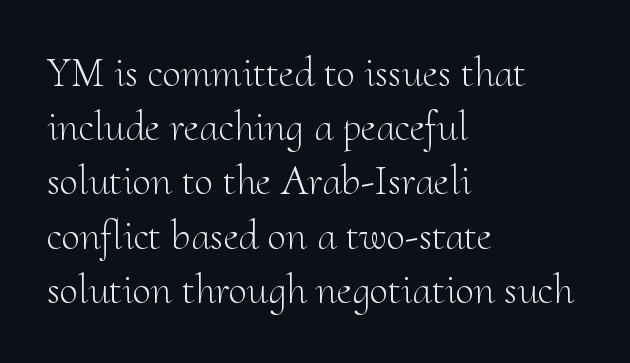
Q: Is the text bold? A: No.
Q: Is the text italic (slanted)? A: No, it is upright.
Q: Is the typeface a serif or a sans-serif typeface? A: Serif.
Q: Is the text underlined? A: No.
Q: How is the paragraph aligned? A: Left-aligned.
Q: Is the spacing between letters normal or unusually wide? A: Normal.
Q: Is the spacing between lines tight, normal or loose? A: Normal.
Q: Width (condensed, normal, or wide)? A: Normal.
Q: Stroke contrast? A: Medium.
Q: x-height? A: Small.
Q: Monospaced? A: No.
